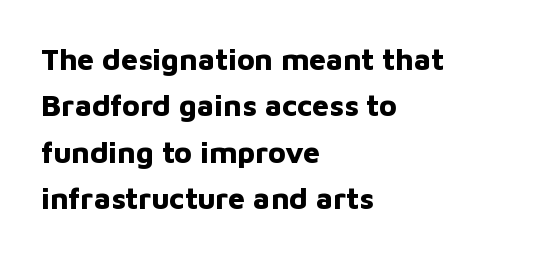
Underline: absent. Heavy, bold letterforms. The text was rendered using a sans face with plain stroke endings. The gaps between neighbouring characters are ordinary and unremarkable. The face used here is proportionally spaced, like ordinary book or web type. Ascenders rise straight up at ninety degrees.
